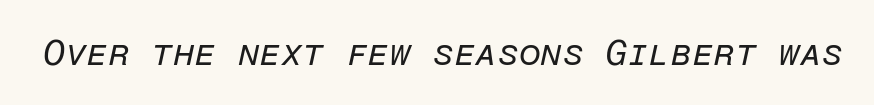
These glyphs show unthickened strokes, regular width or finer. The letters march in equal steps, a hallmark of fixed-pitch type. Italic: yes, the glyphs are oblique. This rendering leaves character spacing at its baseline value. Clear beneath every line of the passage.
